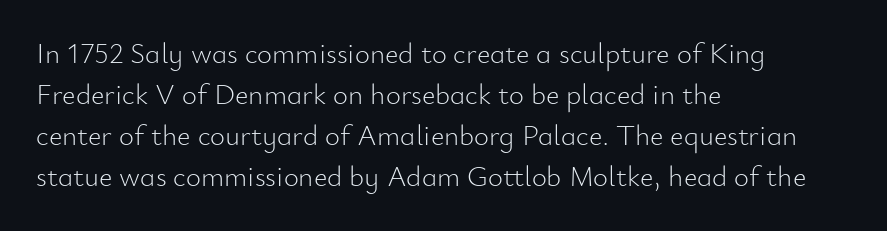
The image shows 29 px light sans-serif type, upright; set left-aligned, normal line spacing (1.41x), normal letter spacing, not underlined; low stroke contrast and a small x-height.
